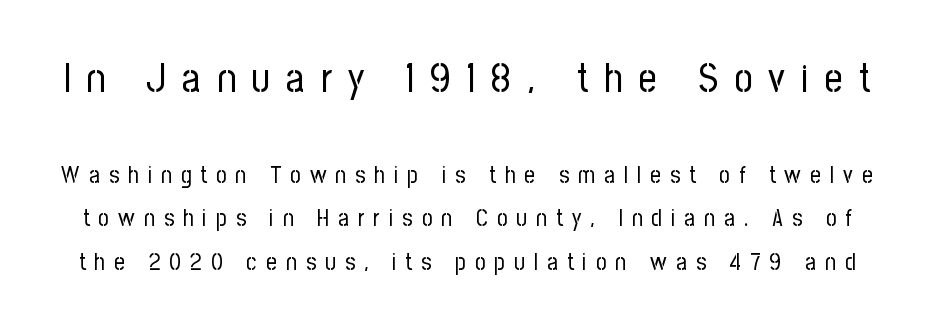
What stands out about the letter spacing? Its width — letters are far apart. Here the designer chose a conventional face with non-uniform glyph widths. Does the bottom block carry the larger type? No, the top block does. Rendered with straight, roman letterforms.
